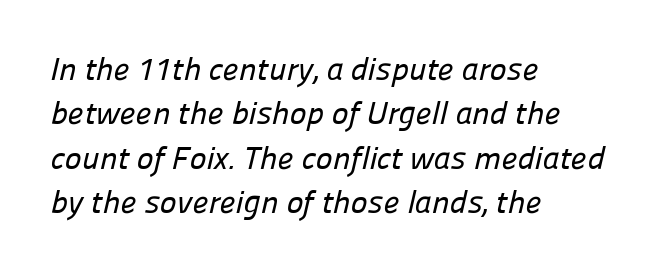
The image shows 32 px sans-serif type; set left-aligned, normal line spacing (1.39x), normal letter spacing, not underlined; low stroke contrast and a medium x-height.
